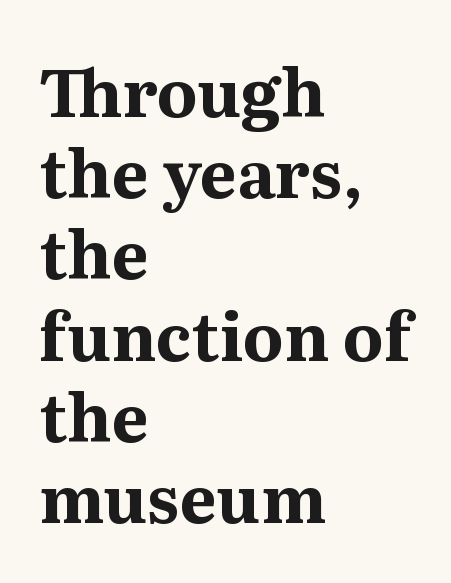
What stands out about the letter spacing? Nothing — it is the standard amount. The space directly below the letters is spotless. The letters carry serifs — small finishing strokes at the ends of their stems. The characters look thick and weighty, a clear bold.
